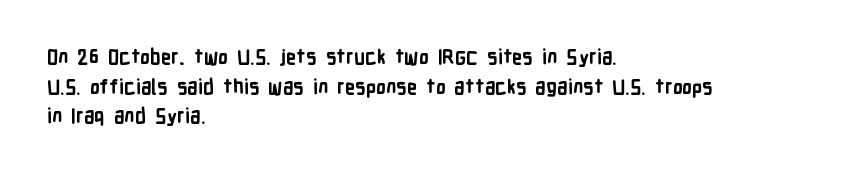
Q: Is the text bold? A: Yes.
Q: Is the text italic (slanted)? A: No, it is upright.
Q: Is the text underlined? A: No.
Q: How is the paragraph aligned? A: Left-aligned.
Q: Is the spacing between letters normal or unusually wide? A: Normal.
Q: Is the spacing between lines tight, normal or loose? A: Normal.
